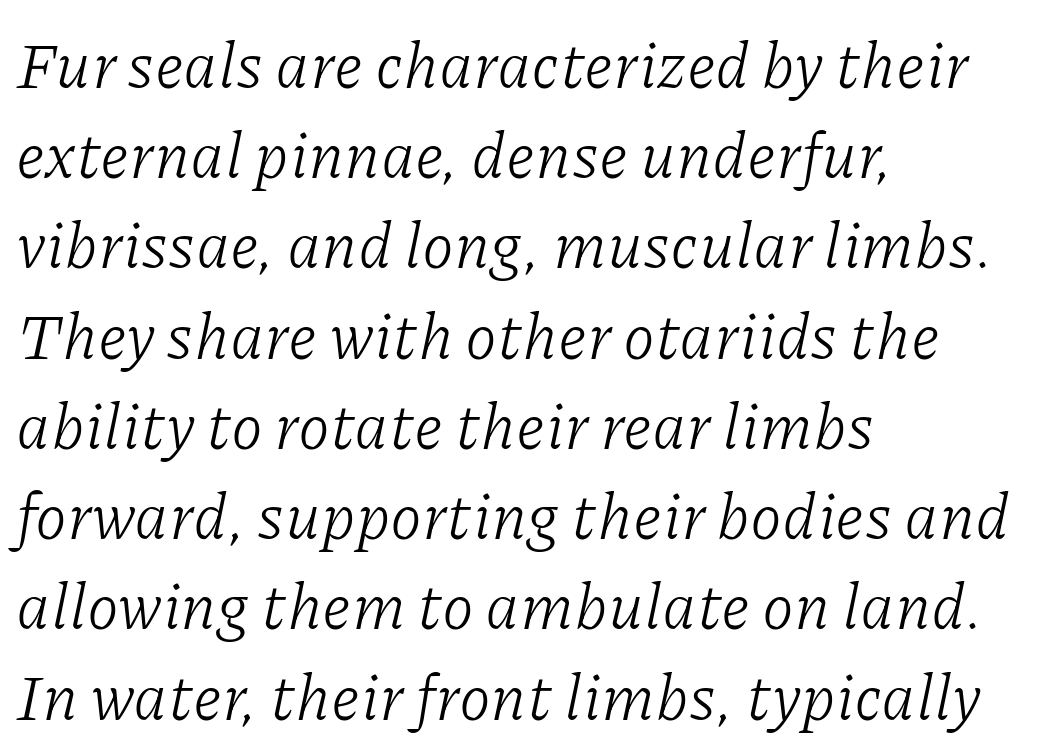
{"serif": "yes", "italic": "yes", "lean": "right", "slant_degrees": 11, "bold": "no", "weight": "light", "width": "normal", "stroke_contrast": "low", "x_height": "medium", "monospaced": "no", "underline": "no", "align": "left", "line_spacing": "normal", "line_spacing_ratio": 1.41, "letter_spacing": "normal", "letter_spacing_em": 0.0, "glyph_px": 64}
